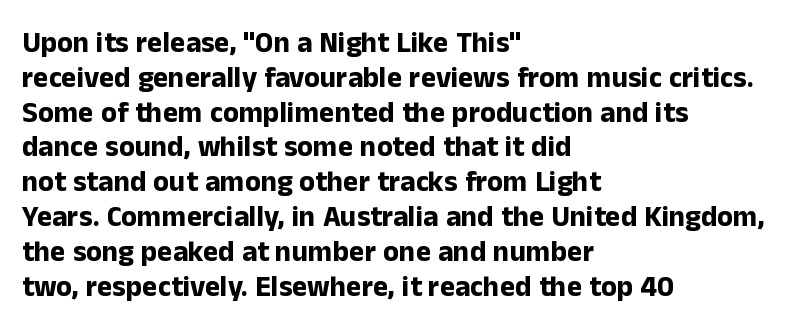
Q: Is the text bold? A: Yes.
Q: Is the text italic (slanted)? A: No, it is upright.
Q: Is the typeface a serif or a sans-serif typeface? A: Sans-serif.
Q: Is the text underlined? A: No.
Q: How is the paragraph aligned? A: Left-aligned.
Q: Is the spacing between letters normal or unusually wide? A: Normal.
Q: Width (condensed, normal, or wide)? A: Normal.
Q: Stroke contrast? A: Low.
Q: x-height? A: Medium.
Q: Monospaced? A: No.
